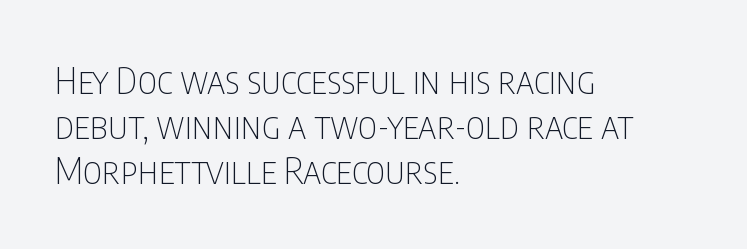
Q: Is the text bold? A: No.
Q: Is the text italic (slanted)? A: No, it is upright.
Q: Is the typeface a serif or a sans-serif typeface? A: Sans-serif.
Q: Is the text underlined? A: No.
Q: How is the paragraph aligned? A: Left-aligned.
Q: Is the spacing between letters normal or unusually wide? A: Normal.
Q: Width (condensed, normal, or wide)? A: Condensed.
Q: Stroke contrast? A: Low.
Q: x-height? A: Large.
Q: Monospaced? A: No.
